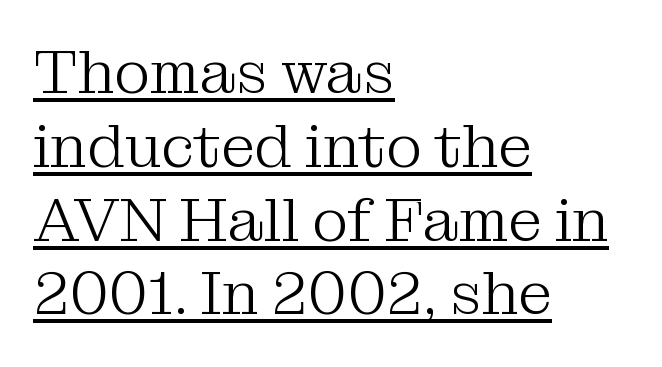
All the whitespace from short lines collects on the right. Look at the tracking — it's just the regular setting, nothing added. A quiet, ordinary-to-light weight characterises the typeface. Notice how a bar underscores the lettering throughout. Is this a fixed-width face? No — the glyphs have proportional, varying widths.
